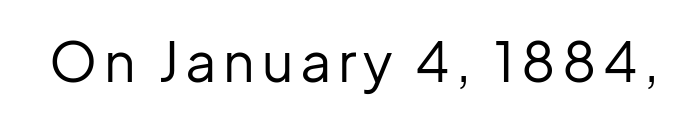
Q: Is the text bold? A: No.
Q: Is the text italic (slanted)? A: No, it is upright.
Q: Is the typeface a serif or a sans-serif typeface? A: Sans-serif.
Q: Is the text underlined? A: No.
Q: Width (condensed, normal, or wide)? A: Normal.
Q: Stroke contrast? A: Low.
Q: x-height? A: Medium.
Q: Monospaced? A: No.
